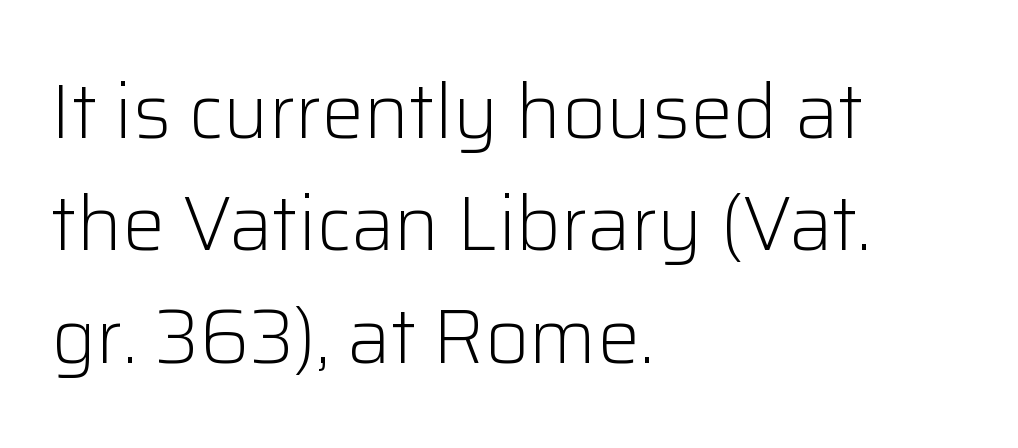
Line beginnings align vertically; line endings do not. In terms of leading, this rendering sits right in the middle. Is the letter spacing exaggerated? No — it looks like the ordinary default. A quiet, ordinary-to-light weight characterises the typeface. The rendering uses natural spacing where letterforms have individual widths. Letterform terminals end flat and unadorned throughout the passage.
